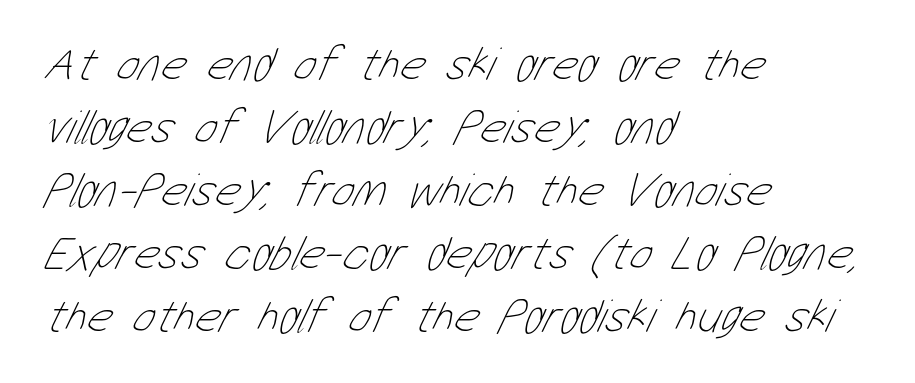
The image shows 48 px thin, condensed type; set left-aligned, normal line spacing (1.31x), normal letter spacing, not underlined; low stroke contrast and a medium x-height.
